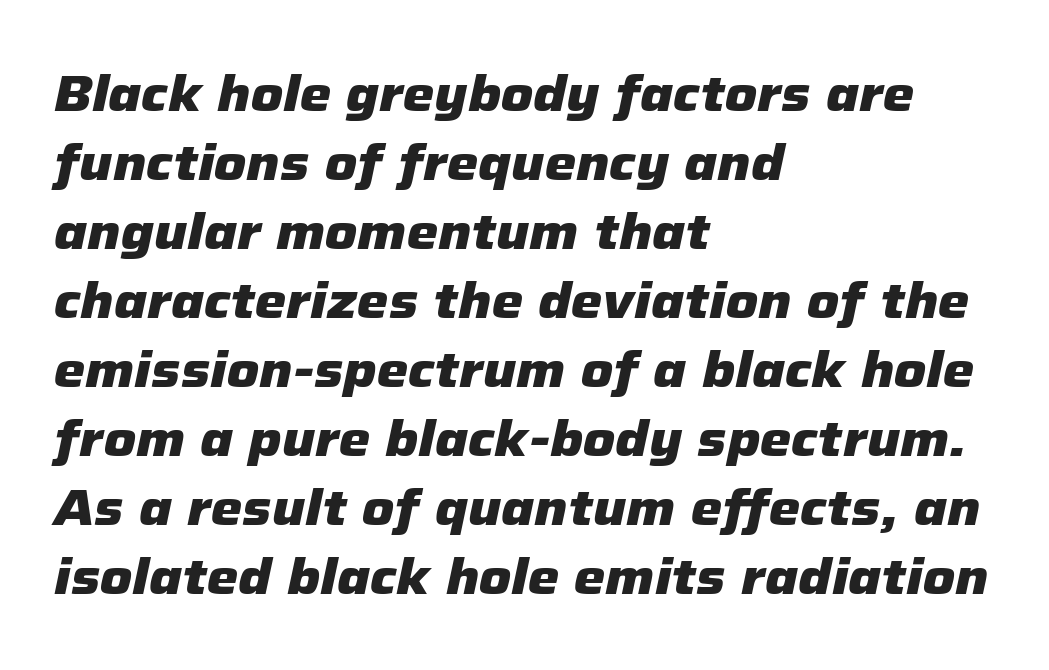
Words float on clear page, feet unadorned. Is this a fixed-width face? No — the glyphs have proportional, varying widths. Caption: bold face, heavy strokes. The type is set solid horizontally, with unmodified tracking. A classic flush-left, rag-right setting is used for this passage.
